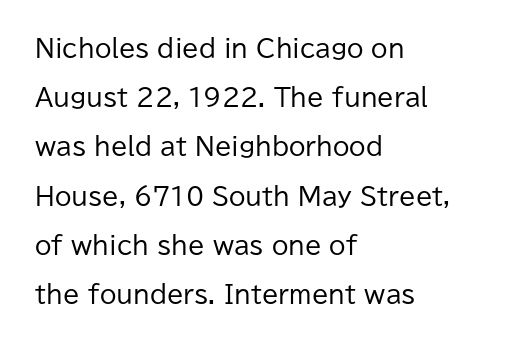
{"italic": "no", "bold": "no", "underline": "no", "align": "left", "line_spacing": "loose", "line_spacing_ratio": 2.05, "letter_spacing": "normal", "letter_spacing_em": 0.0, "glyph_px": 24}
